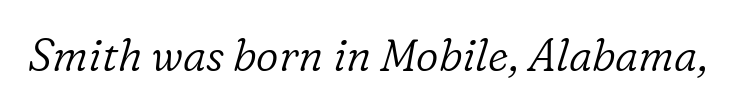
Students, note that the glyphs here touch the page at normal intervals. This rendering features lettering with no underline. Look at the bottom of the vertical strokes: they flare into serifs here. Does the lettering tilt? It does — this is italic.
